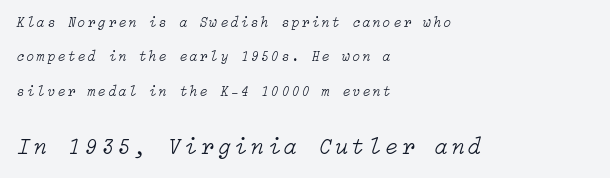
Here the second block reads like a headline and the first like body copy. The passage shown stacks its lines with a broad gap. No chunkiness to these letters — they're not bold. Bare-footed words on every line. The face used here has a pronounced slope to its letters. The lines are quadded left.
